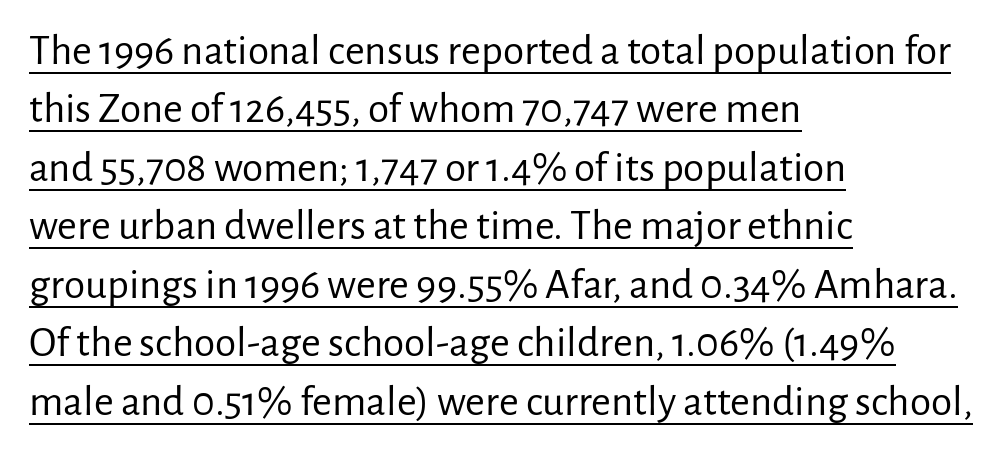
Q: Is the text bold? A: No.
Q: Is the text italic (slanted)? A: No, it is upright.
Q: Is the typeface a serif or a sans-serif typeface? A: Sans-serif.
Q: Is the text underlined? A: Yes.
Q: How is the paragraph aligned? A: Left-aligned.
Q: Is the spacing between letters normal or unusually wide? A: Normal.
Q: Is the spacing between lines tight, normal or loose? A: Normal.
Q: Width (condensed, normal, or wide)? A: Normal.
Q: Stroke contrast? A: Low.
Q: x-height? A: Medium.
Q: Monospaced? A: No.
